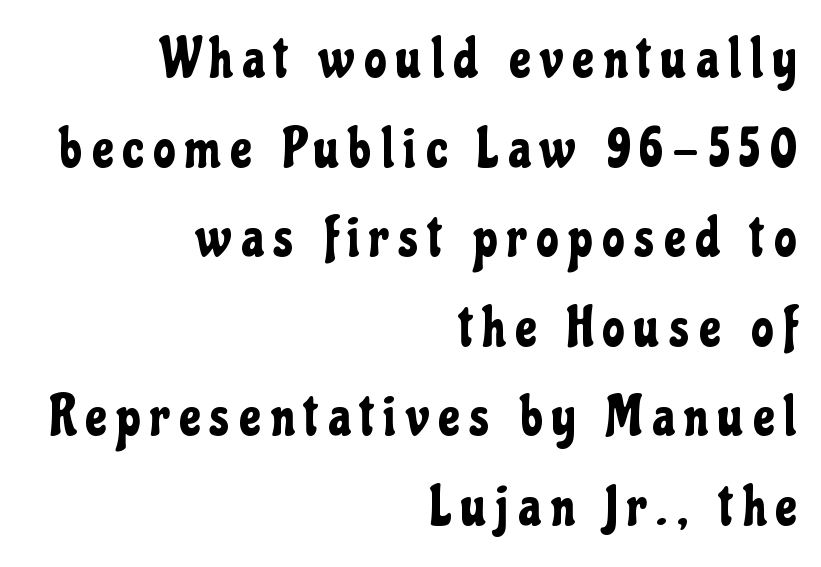
Glance below the letters and you will spot only blank space. Think of a printed novel: that variable character pitch is what you see here. Unlike italic type, these characters show no tilt at all. Line spacing here is normal.
